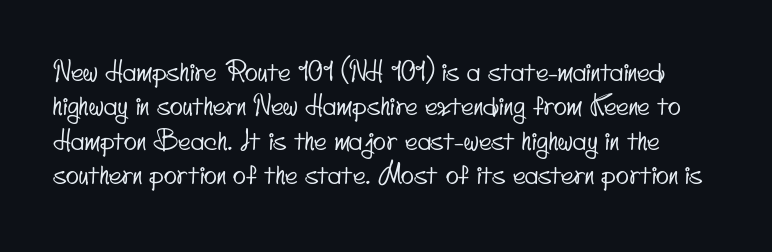
Q: Is the text underlined? A: No.
Q: Is the spacing between letters normal or unusually wide? A: Normal.
Q: Is the spacing between lines tight, normal or loose? A: Normal.
